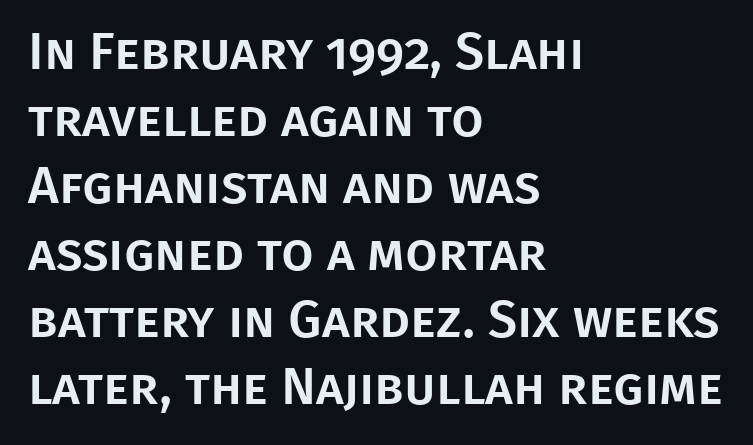
Nobody touched the tracking dial on this one. Glance below the letters and you will spot only blank space. A typesetter would label this face a sans. Regarding leading, the lines here are spaced in the standard way.
